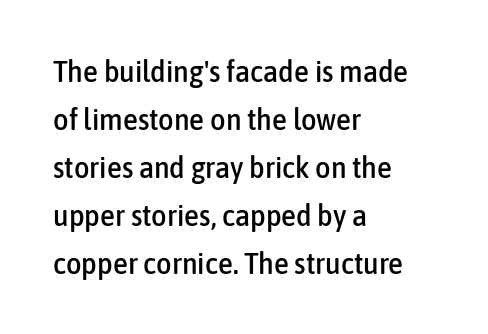
Q: Is the text italic (slanted)? A: No, it is upright.
Q: Is the typeface a serif or a sans-serif typeface? A: Sans-serif.
Q: Is the text underlined? A: No.
Q: How is the paragraph aligned? A: Left-aligned.
Q: Is the spacing between letters normal or unusually wide? A: Normal.
Q: Is the spacing between lines tight, normal or loose? A: Normal.
Q: Width (condensed, normal, or wide)? A: Condensed.
Q: Stroke contrast? A: Low.
Q: x-height? A: Medium.
Q: Monospaced? A: No.
